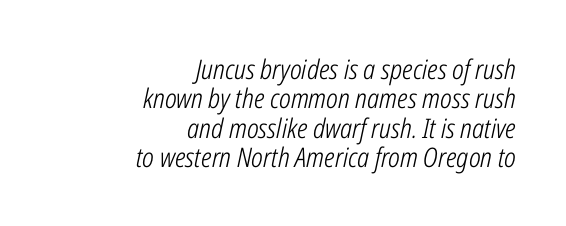
The specimen reads as italic at a glance. This rendering uses right alignment, leaving the left contour irregular. Heft: none added — not bold. Nobody touched the tracking dial on this one.
